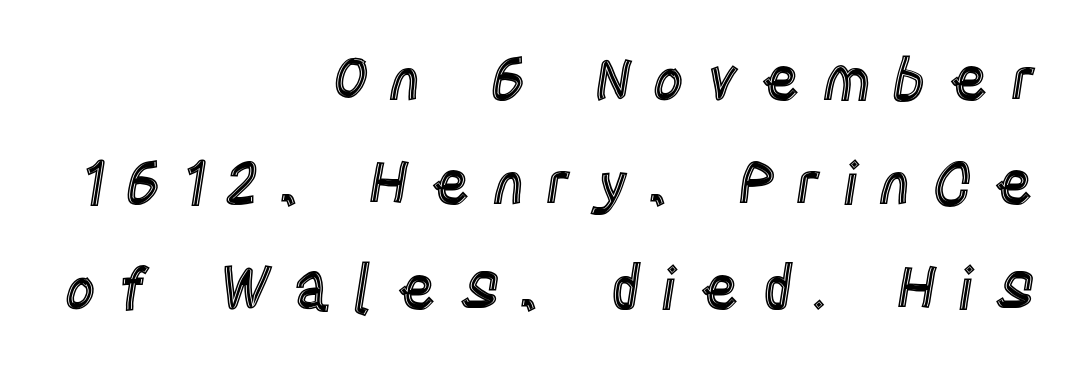
A clean baseline with only descenders dipping below it. The passage shown is typed in a proportional face where columns would drift. Does extra space separate the letters? Yes, quite a lot of it. A flush-right, rag-left setting is used for this passage.
